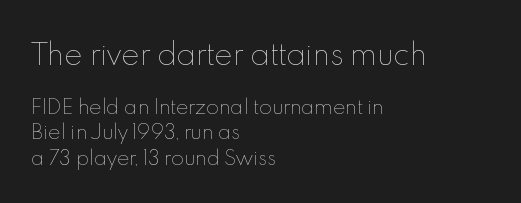
Each letter keeps its own natural width here, so spacing adapts to shape. No letter is thick-stroked: the sample isn't bold. Each new line begins a customary step beneath the previous one. Tall strokes in this sample are plumb rather than angled. Each row of text sits above clean, open space. Look at the tracking — it's just the regular setting, nothing added.
